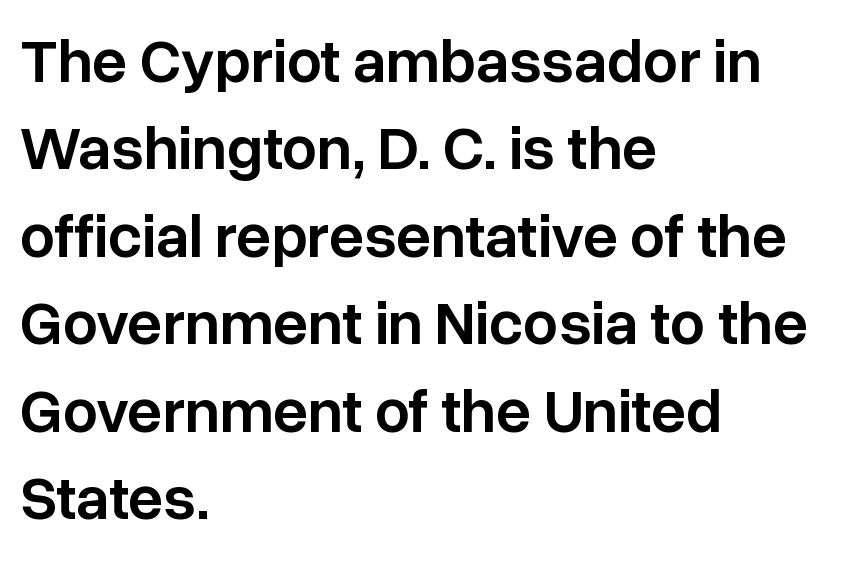
Q: Is the text bold? A: Semi-bold.
Q: Is the text italic (slanted)? A: No, it is upright.
Q: Is the typeface a serif or a sans-serif typeface? A: Sans-serif.
Q: Is the text underlined? A: No.
Q: How is the paragraph aligned? A: Left-aligned.
Q: Is the spacing between letters normal or unusually wide? A: Normal.
Q: Is the spacing between lines tight, normal or loose? A: Normal.
Q: Width (condensed, normal, or wide)? A: Normal.
Q: Stroke contrast? A: Low.
Q: x-height? A: Medium.
Q: Monospaced? A: No.
